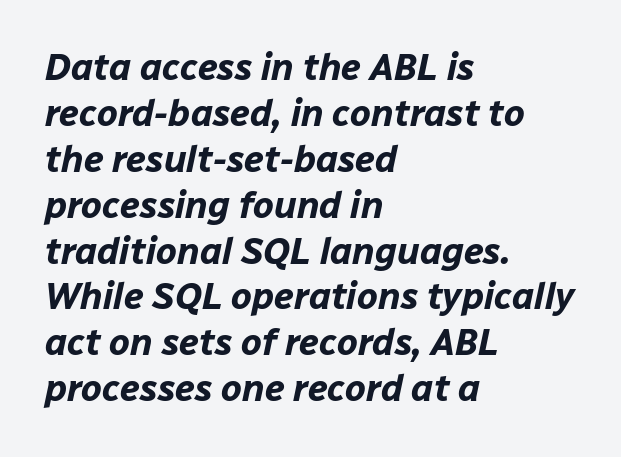
Q: Is the text bold? A: Yes.
Q: Is the text italic (slanted)? A: Yes, it leans right by about 12 degrees.
Q: Is the text underlined? A: No.
Q: How is the paragraph aligned? A: Left-aligned.
Q: Is the spacing between letters normal or unusually wide? A: Normal.
Q: Width (condensed, normal, or wide)? A: Normal.
Q: Stroke contrast? A: Low.
Q: x-height? A: Medium.
Q: Monospaced? A: No.
